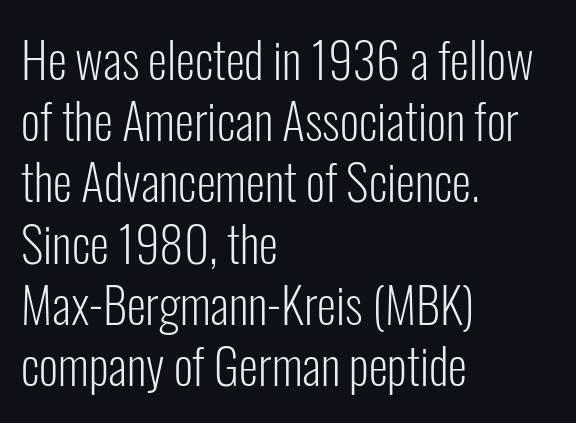
The image shows 49 px light, condensed sans-serif type, upright; set left-aligned, normal line spacing (1.25x), normal letter spacing, not underlined; low stroke contrast and a medium x-height.
